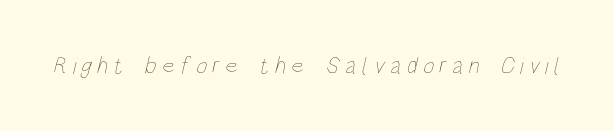
Q: Is the text bold? A: No.
Q: Is the text underlined? A: No.
Q: Is the spacing between letters normal or unusually wide? A: Unusually wide.
